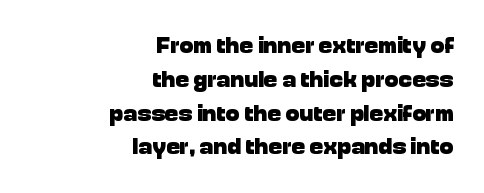
These lines stack with their right ends in a neat column. Each row of text sits above clean, open space. How would I describe the line gaps? Plain and ordinary. The characters look thick and weighty, a clear bold. If you drew a line through each stem, it would be perfectly vertical. Nobody touched the tracking dial on this one.
